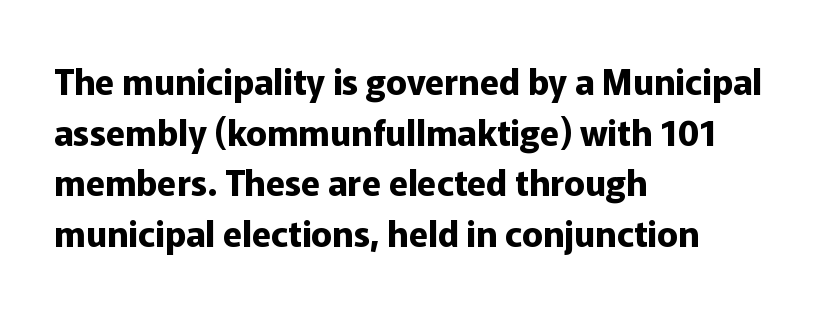
Between one letter and the next there's only the usual sliver of space. A roman cut, with each character standing at attention. The zone under the glyphs is completely vacant. Does the weight exceed regular? Yes, all the way to bold. Layout note: lines flush left. Each letter's strokes conclude bluntly, with no projecting serifs.
